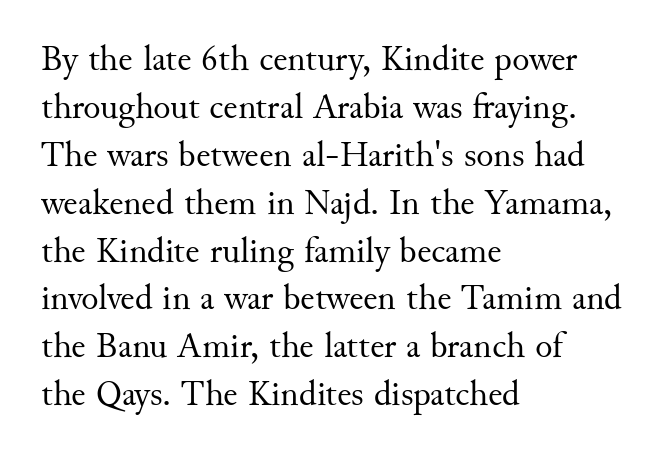
Q: Is the text bold? A: No.
Q: Is the text italic (slanted)? A: No, it is upright.
Q: Is the typeface a serif or a sans-serif typeface? A: Serif.
Q: Is the text underlined? A: No.
Q: How is the paragraph aligned? A: Left-aligned.
Q: Is the spacing between letters normal or unusually wide? A: Normal.
Q: Is the spacing between lines tight, normal or loose? A: Normal.
Q: Width (condensed, normal, or wide)? A: Normal.
Q: Stroke contrast? A: Medium.
Q: x-height? A: Small.
Q: Monospaced? A: No.
